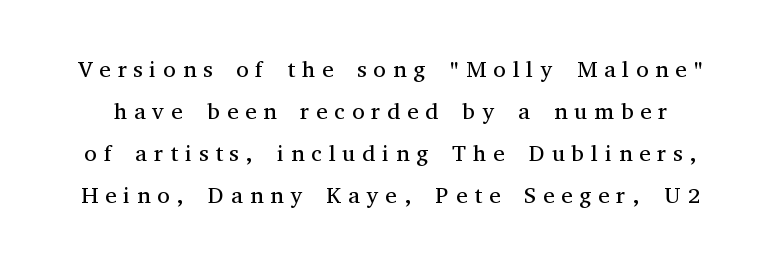
The image shows 23 px text type, upright; set line spacing 1.82x, unusually wide letter spacing (+0.3 em), not underlined.
